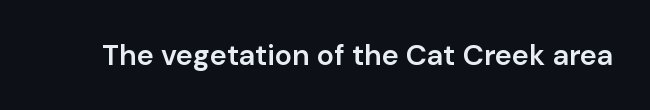
Q: Is the text bold? A: Semi-bold.
Q: Is the text italic (slanted)? A: No, it is upright.
Q: Is the typeface a serif or a sans-serif typeface? A: Sans-serif.
Q: Is the text underlined? A: No.
Q: Is the spacing between letters normal or unusually wide? A: Normal.
Q: Width (condensed, normal, or wide)? A: Normal.
Q: Stroke contrast? A: Low.
Q: x-height? A: Medium.
Q: Monospaced? A: No.
